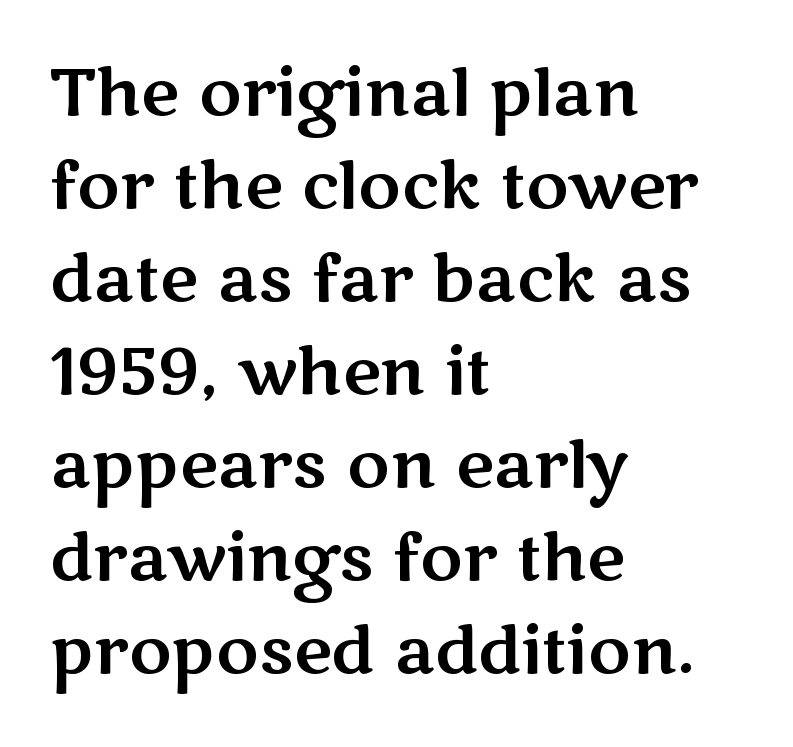
This is the regular roman posture of the typeface. The passage shown is typeset with a sans-serif family. These lines are rendered in a variable-pitch font. Unmarked baselines from the first word to the last. The vertical gap from one line to the next is medium. The setting favours the left margin, as ordinary paragraphs usually do.
